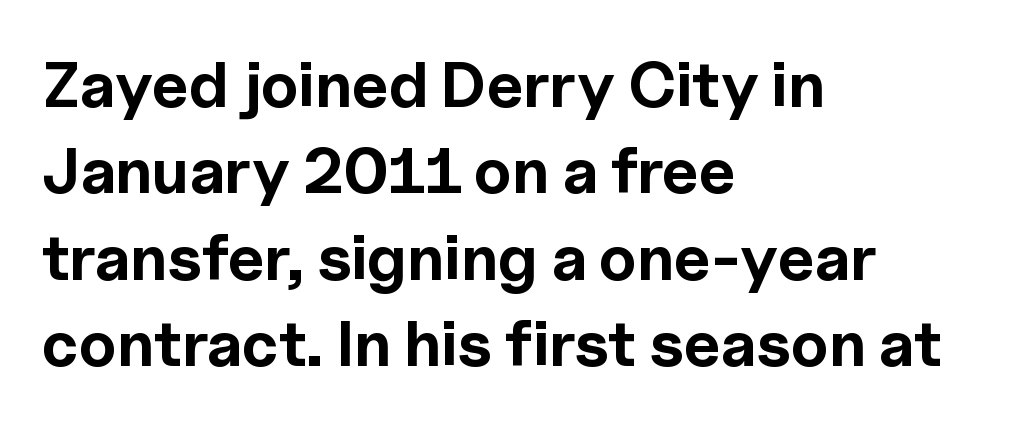
Q: Is the text bold? A: Yes.
Q: Is the text italic (slanted)? A: No, it is upright.
Q: Is the typeface a serif or a sans-serif typeface? A: Sans-serif.
Q: Is the text underlined? A: No.
Q: How is the paragraph aligned? A: Left-aligned.
Q: Is the spacing between letters normal or unusually wide? A: Normal.
Q: Is the spacing between lines tight, normal or loose? A: Normal.
Q: Width (condensed, normal, or wide)? A: Normal.
Q: x-height? A: Medium.
Q: Monospaced? A: No.
